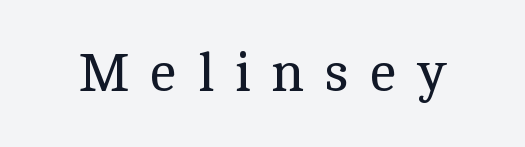
Q: Is the text bold? A: No.
Q: Is the text italic (slanted)? A: No, it is upright.
Q: Is the typeface a serif or a sans-serif typeface? A: Serif.
Q: Is the text underlined? A: No.
Q: Is the spacing between letters normal or unusually wide? A: Unusually wide.
Q: Width (condensed, normal, or wide)? A: Normal.
Q: x-height? A: Medium.
Q: Monospaced? A: No.
